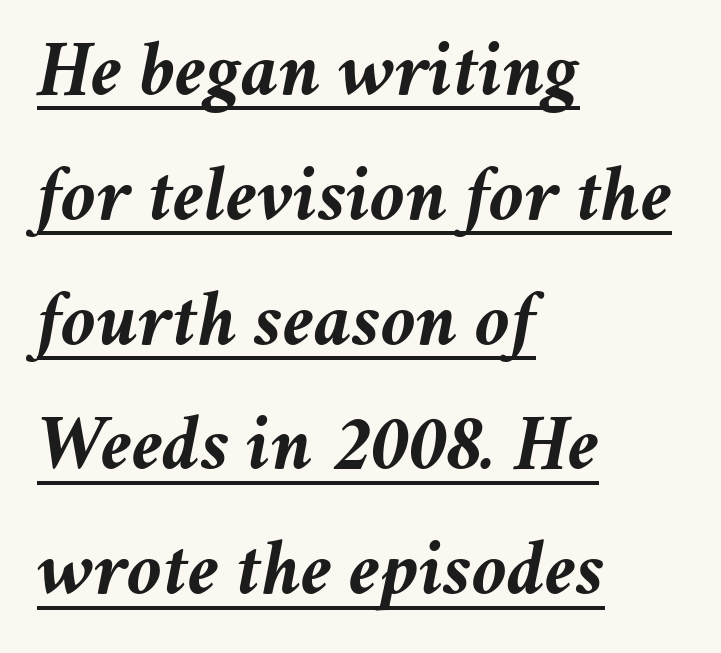
The image shows 80 px semibold type, italic (leaning right); set left-aligned, normal line spacing (1.56x), normal letter spacing, underlined; medium stroke contrast and a medium x-height.
